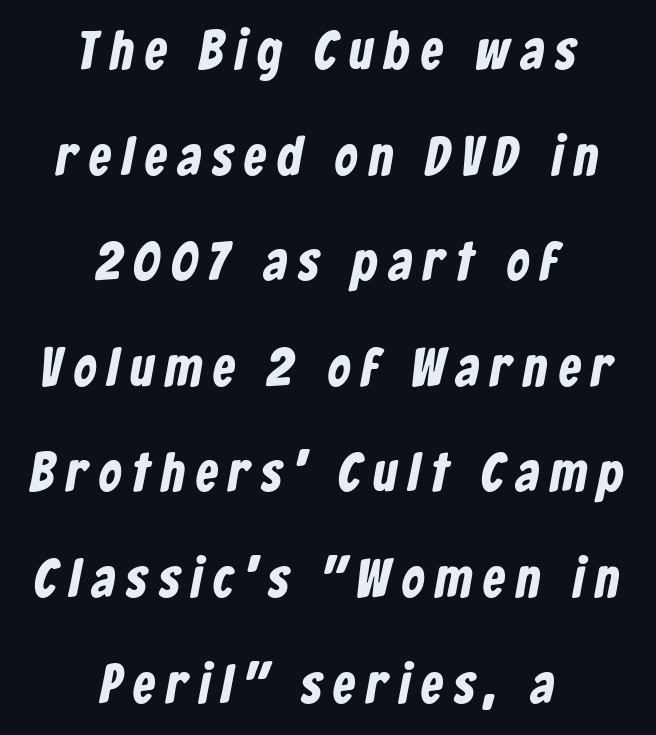
Someone cranked the tracking dial way up on this one. Clear beneath every line of the passage. Each letter keeps its own natural width here, so spacing adapts to shape. Successive baselines arrive slowly, with a big drop between each.
